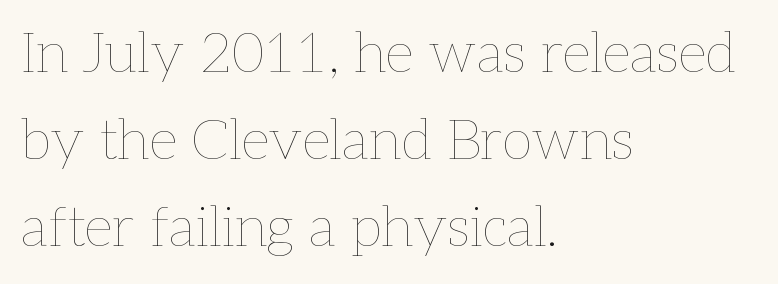
The horizontal fit of the characters is conventional and even. The weight would be labelled regular, book, light, or lighter still. Each row of text sits above clean, open space. A typesetter would call this proportional, since set widths differ per character. Quick note: interline space is typical.
